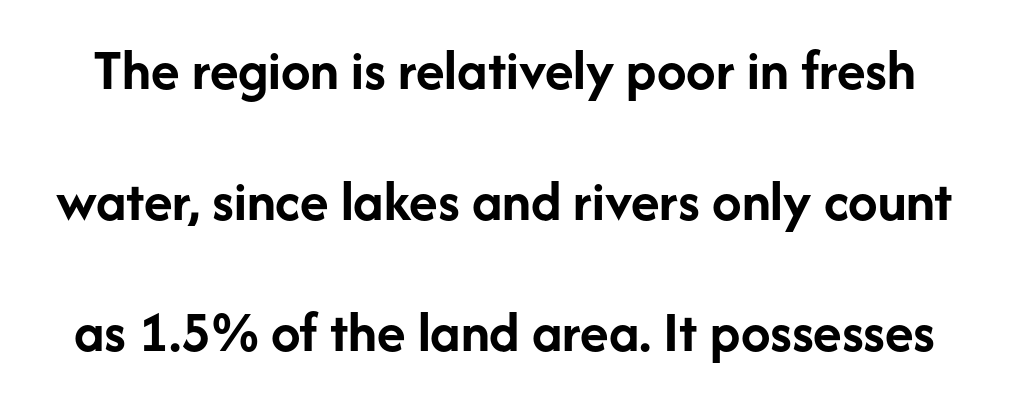
The image shows 59 px semibold sans-serif type, upright; set loose line spacing (2.22x), normal letter spacing, not underlined; low stroke contrast and a medium x-height.
